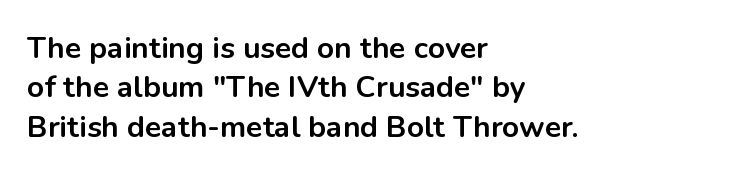
The image shows 30 px bold sans-serif type, upright; set left-aligned, normal line spacing (1.31x), normal letter spacing, not underlined; low stroke contrast and a medium x-height.
